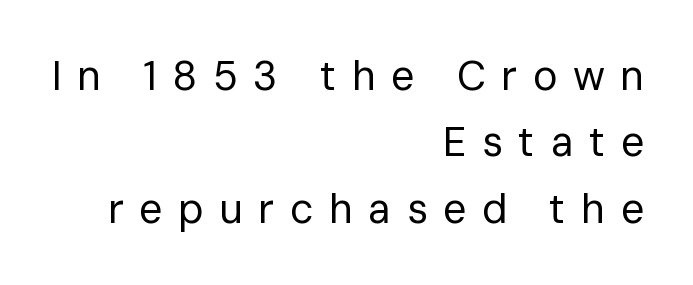
Q: Is the text bold? A: No.
Q: Is the text italic (slanted)? A: No, it is upright.
Q: Is the typeface a serif or a sans-serif typeface? A: Sans-serif.
Q: Is the text underlined? A: No.
Q: How is the paragraph aligned? A: Right-aligned.
Q: Is the spacing between letters normal or unusually wide? A: Unusually wide.
Q: Is the spacing between lines tight, normal or loose? A: Normal.
Q: Width (condensed, normal, or wide)? A: Normal.
Q: Stroke contrast? A: Low.
Q: x-height? A: Medium.
Q: Monospaced? A: No.
